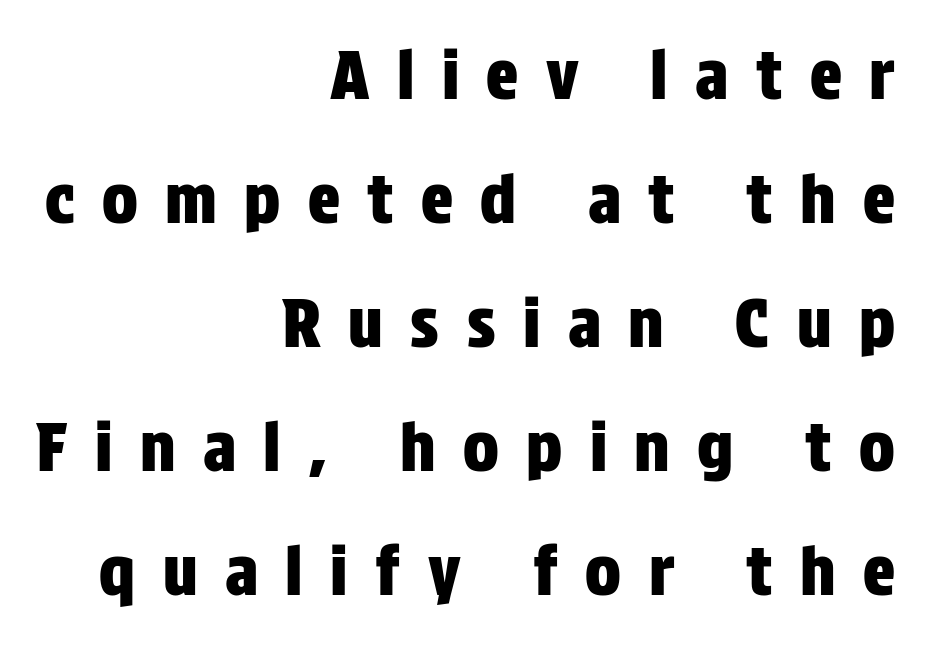
Q: Is the text italic (slanted)? A: No, it is upright.
Q: Is the typeface a serif or a sans-serif typeface? A: Sans-serif.
Q: Is the text underlined? A: No.
Q: How is the paragraph aligned? A: Right-aligned.
Q: Is the spacing between letters normal or unusually wide? A: Unusually wide.
Q: Width (condensed, normal, or wide)? A: Condensed.
Q: Stroke contrast? A: Low.
Q: x-height? A: Large.
Q: Monospaced? A: No.
